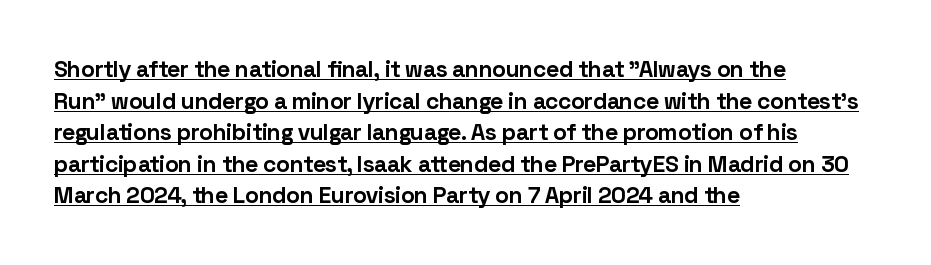
The image shows 23 px bold type, upright; set left-aligned, normal line spacing (1.37x), normal letter spacing, underlined.
